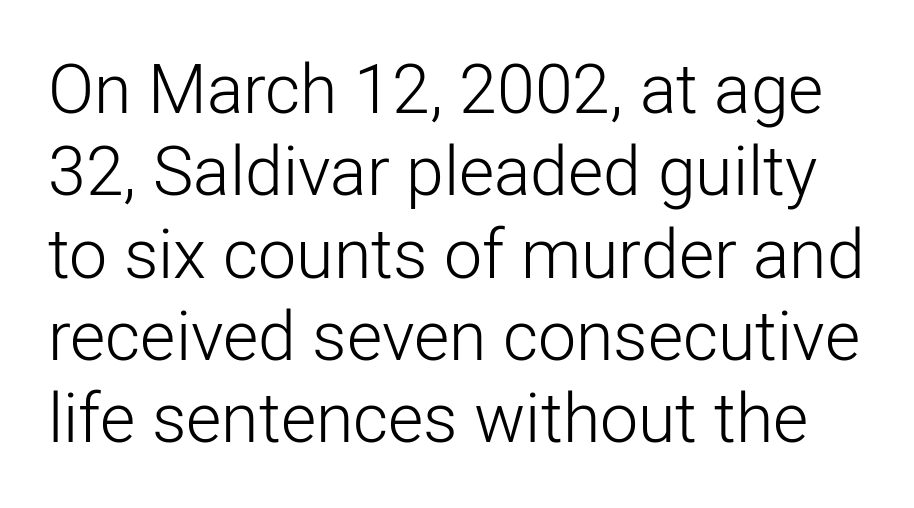
{"serif": "no", "italic": "no", "bold": "no", "weight": "light", "width": "normal", "stroke_contrast": "low", "x_height": "medium", "monospaced": "no", "underline": "no", "line_spacing_ratio": 1.21, "letter_spacing": "normal", "letter_spacing_em": 0.0, "glyph_px": 68}
